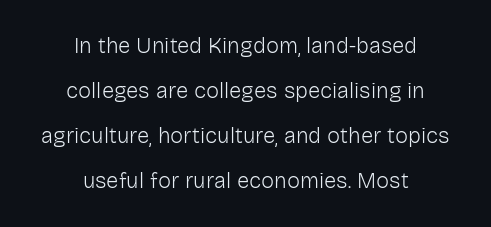
The image shows 22 px text type, upright; set centered, loose line spacing (2.05x), normal letter spacing, not underlined.
